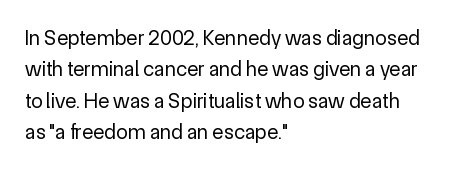
Each row of text sits above clean, open space. Italic? Not at all — the glyphs are vertical. Typeset ragged right — the left edge is the straight one. Each word holds together tightly as a unit, with standard inter-letter gaps. Interline gaps are of average width in this sample.
